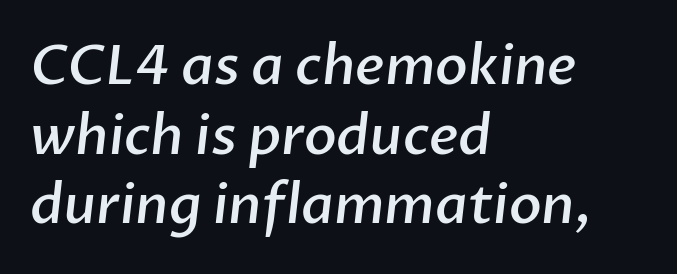
Q: Is the text bold? A: Semi-bold.
Q: Is the typeface a serif or a sans-serif typeface? A: Sans-serif.
Q: Is the text underlined? A: No.
Q: How is the paragraph aligned? A: Left-aligned.
Q: Is the spacing between letters normal or unusually wide? A: Normal.
Q: Is the spacing between lines tight, normal or loose? A: Normal.
Q: Width (condensed, normal, or wide)? A: Normal.
Q: Stroke contrast? A: Low.
Q: x-height? A: Medium.
Q: Monospaced? A: No.
